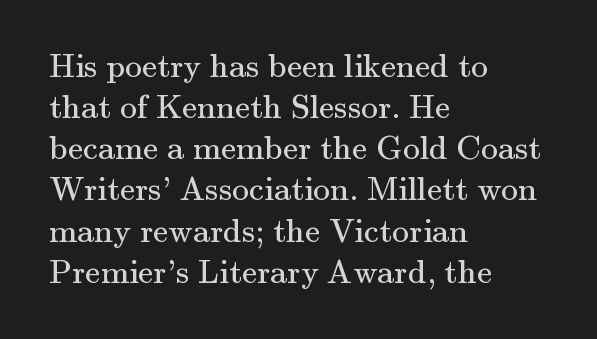
Q: Is the text bold? A: No.
Q: Is the text italic (slanted)? A: No, it is upright.
Q: Is the typeface a serif or a sans-serif typeface? A: Serif.
Q: Is the text underlined? A: No.
Q: How is the paragraph aligned? A: Left-aligned.
Q: Is the spacing between letters normal or unusually wide? A: Normal.
Q: Width (condensed, normal, or wide)? A: Normal.
Q: Stroke contrast? A: Medium.
Q: x-height? A: Small.
Q: Monospaced? A: No.
